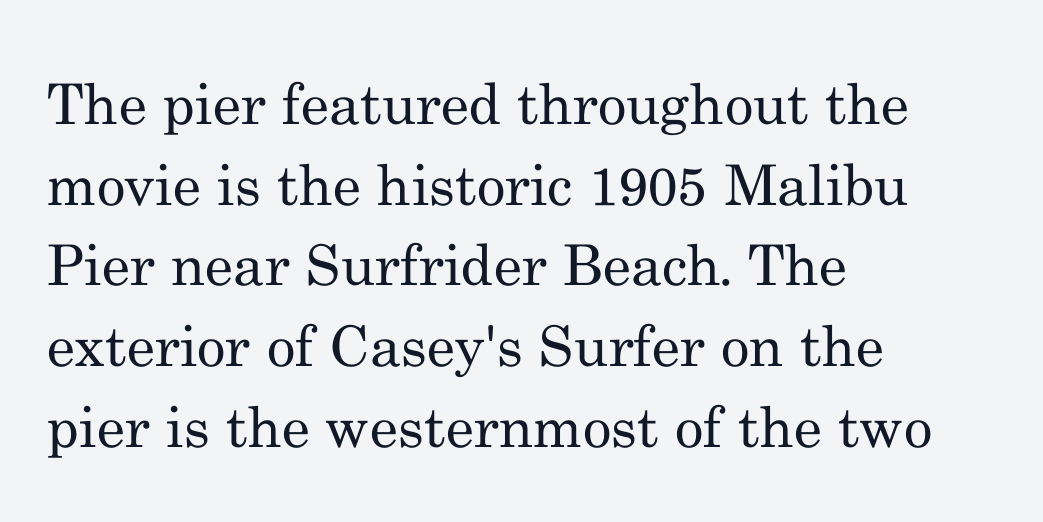
Notice how the stems are strictly vertical — no italics here. Each word holds together tightly as a unit, with standard inter-letter gaps. Successive baselines arrive at the customary interval. Think of a printed novel: that variable character pitch is what you see here. Stroke terminals: seriffed. Weight: regular or lighter.
